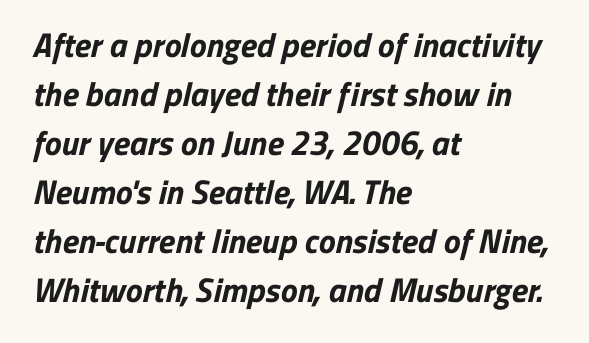
{"serif": "no", "bold": "yes", "weight": "bold", "width": "normal", "stroke_contrast": "low", "x_height": "medium", "monospaced": "no", "underline": "no", "align": "left", "line_spacing": "normal", "line_spacing_ratio": 1.44, "letter_spacing": "normal", "letter_spacing_em": 0.0, "glyph_px": 34}
